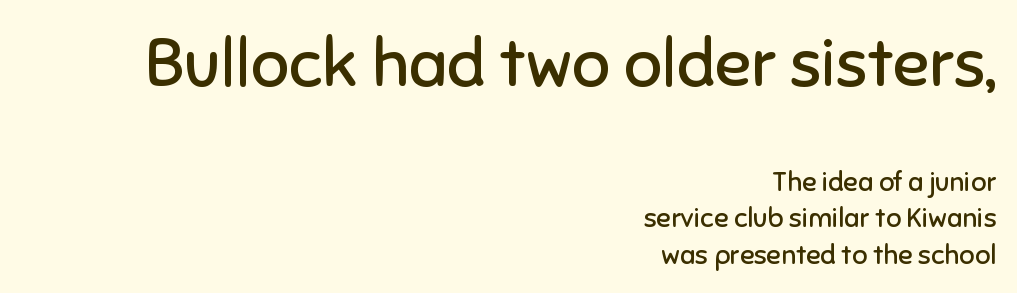
{"serif": "no", "italic": "no", "bold": "no", "weight": "regular", "width": "normal", "stroke_contrast": "low", "x_height": "medium", "monospaced": "no", "underline": "no", "align": "right", "line_spacing": "normal", "line_spacing_ratio": 1.35, "letter_spacing": "normal", "letter_spacing_em": 0.0, "larger_block": "first", "size_ratio": 2.48, "glyph_px": 67}
